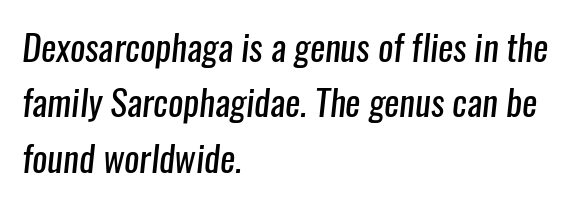
The image shows 36 px regular-weight, condensed sans-serif type; set left-aligned, normal line spacing (1.54x), normal letter spacing, not underlined; low stroke contrast and a medium x-height.
